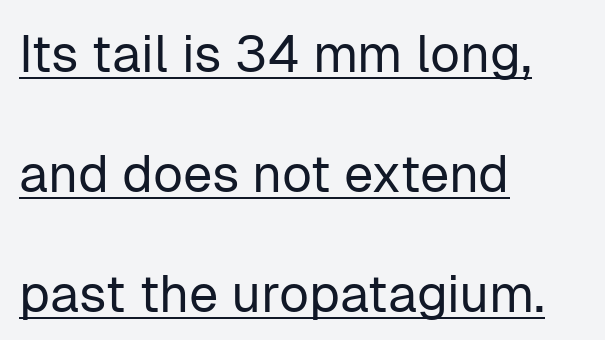
{"serif": "no", "italic": "no", "bold": "no", "weight": "regular", "width": "normal", "stroke_contrast": "low", "x_height": "medium", "monospaced": "no", "underline": "yes", "align": "left", "line_spacing": "loose", "line_spacing_ratio": 2.31, "letter_spacing": "normal", "letter_spacing_em": 0.0, "glyph_px": 52}
